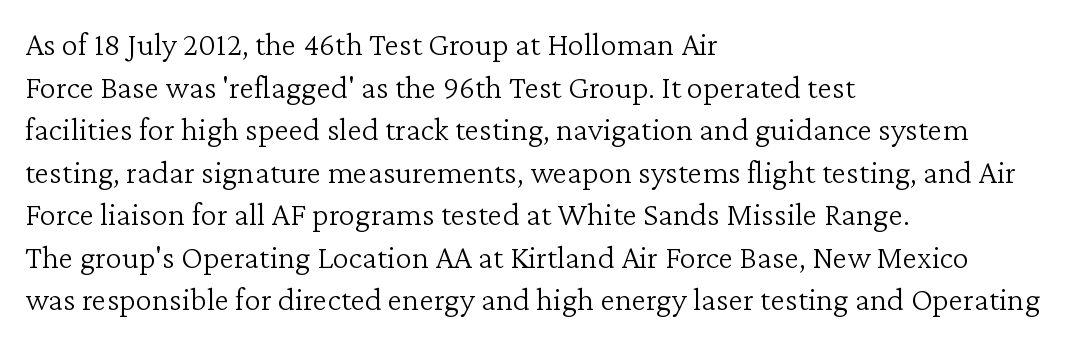
Q: Is the text bold? A: No.
Q: Is the text italic (slanted)? A: No, it is upright.
Q: Is the typeface a serif or a sans-serif typeface? A: Serif.
Q: Is the text underlined? A: No.
Q: How is the paragraph aligned? A: Left-aligned.
Q: Is the spacing between letters normal or unusually wide? A: Normal.
Q: Is the spacing between lines tight, normal or loose? A: Normal.
Q: Width (condensed, normal, or wide)? A: Normal.
Q: Stroke contrast? A: Low.
Q: x-height? A: Medium.
Q: Monospaced? A: No.
